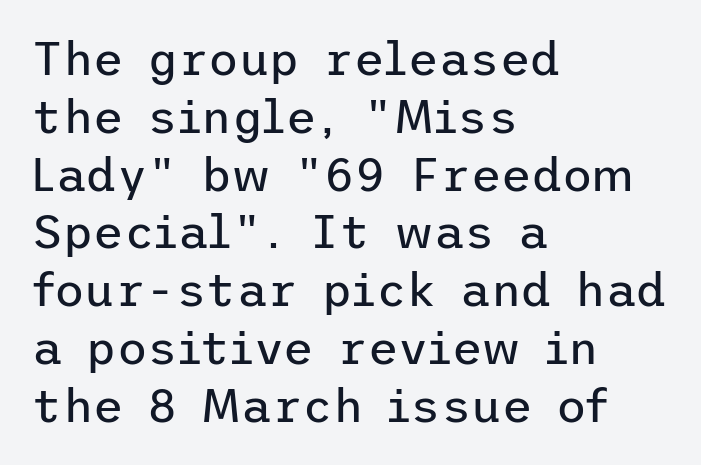
Q: Is the text bold? A: No.
Q: Is the text italic (slanted)? A: No, it is upright.
Q: Is the typeface a serif or a sans-serif typeface? A: Sans-serif.
Q: Is the text underlined? A: No.
Q: How is the paragraph aligned? A: Left-aligned.
Q: Is the spacing between letters normal or unusually wide? A: Normal.
Q: Width (condensed, normal, or wide)? A: Normal.
Q: Stroke contrast? A: Low.
Q: x-height? A: Medium.
